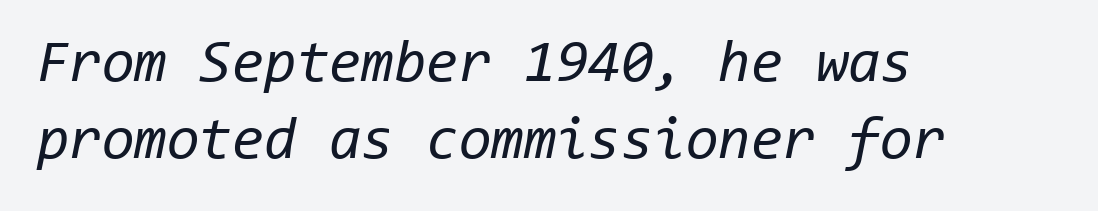
{"italic": "yes", "lean": "right", "slant_degrees": 11, "bold": "no", "weight": "regular", "width": "normal", "stroke_contrast": "low", "x_height": "medium", "monospaced": "yes", "underline": "no", "align": "left", "line_spacing": "normal", "line_spacing_ratio": 1.3, "letter_spacing": "normal", "letter_spacing_em": 0.0, "glyph_px": 59}
